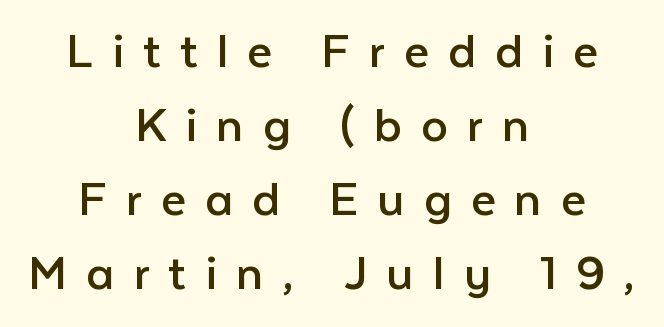
The image shows 54 px regular-weight sans-serif type, upright; set centered, normal line spacing (1.37x), unusually wide letter spacing (+0.35 em), not underlined; low stroke contrast and a medium x-height.
